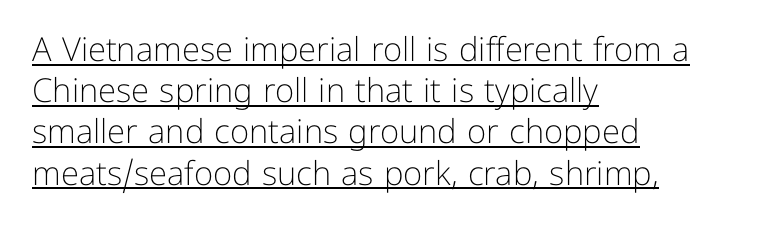
{"serif": "no", "italic": "no", "bold": "no", "weight": "light", "width": "normal", "stroke_contrast": "low", "x_height": "medium", "monospaced": "no", "underline": "yes", "align": "left", "line_spacing": "normal", "line_spacing_ratio": 1.25, "letter_spacing": "normal", "letter_spacing_em": 0.0, "glyph_px": 33}
